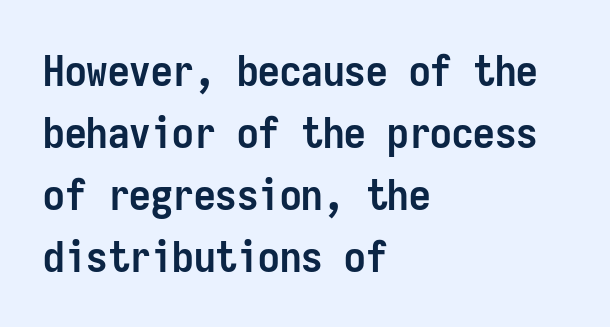
The image shows 43 px semibold, condensed sans-serif type, upright, monospaced; set left-aligned, normal line spacing (1.44x), normal letter spacing, not underlined; low stroke contrast and a medium x-height.
